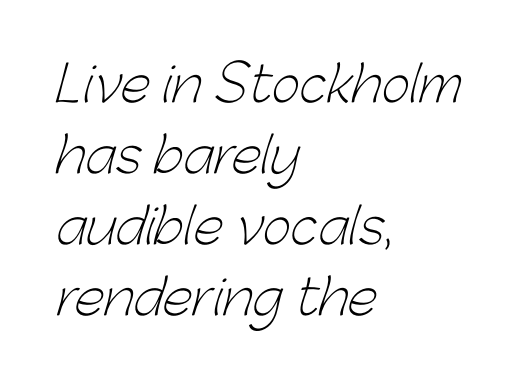
The image shows 49 px light sans-serif type; set left-aligned, normal line spacing (1.45x), normal letter spacing, not underlined; low stroke contrast and a medium x-height.
